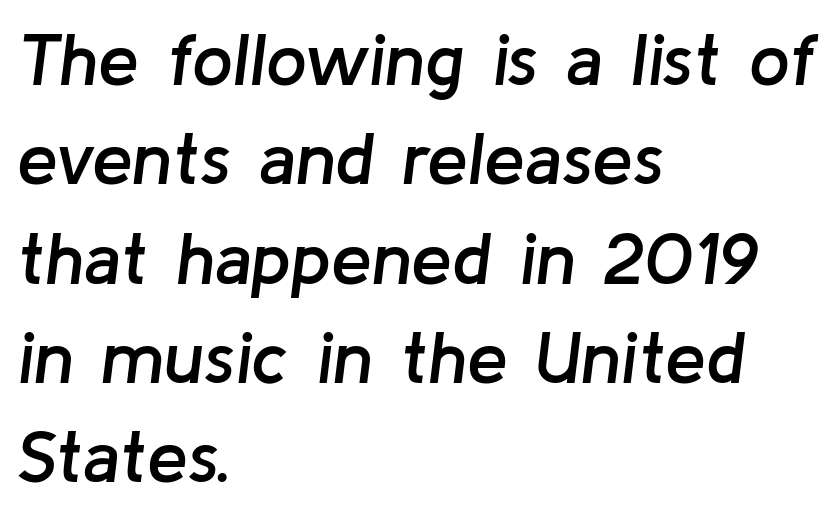
Alignment: flush left. The rendering uses a semibold face; strokes are thickened but not to full bold. Nothing unusual about the tracking: characters are spaced as the font intends. Every character sits at an angle, as italics do. Honestly, the row spacing looks completely unremarkable.
